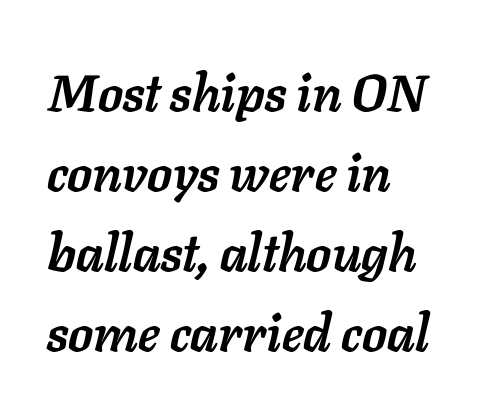
The image shows 51 px semibold type, italic (leaning right); set left-aligned, normal line spacing (1.57x), normal letter spacing, not underlined; low stroke contrast and a medium x-height.
